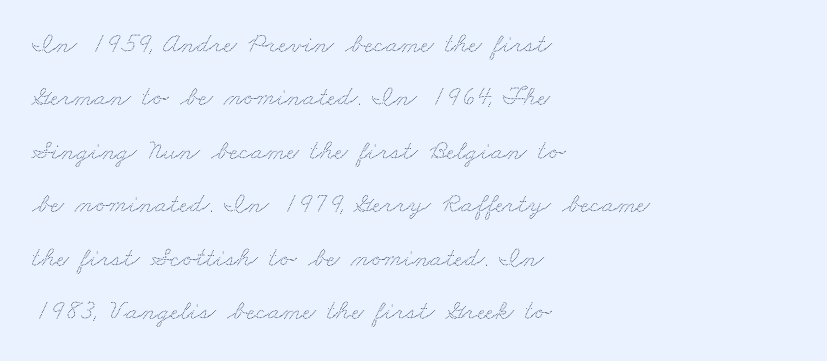
{"width": "wide", "stroke_contrast": "low", "x_height": "small", "monospaced": "no", "underline": "no", "align": "left", "line_spacing": "loose", "line_spacing_ratio": 1.91, "letter_spacing": "normal", "letter_spacing_em": 0.0, "glyph_px": 28}
